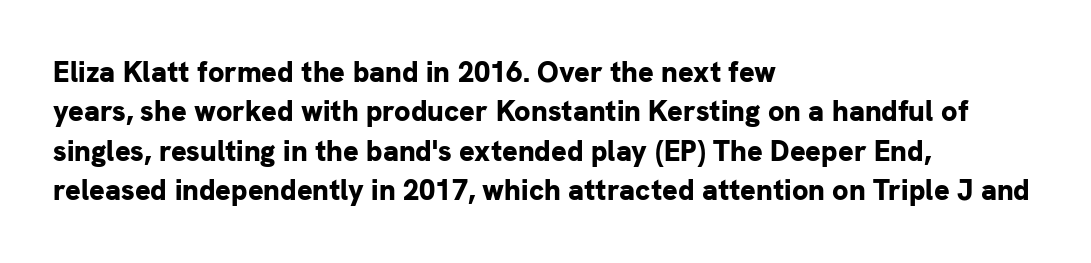
{"serif": "no", "italic": "no", "bold": "yes", "weight": "bold", "width": "normal", "stroke_contrast": "low", "x_height": "medium", "monospaced": "no", "underline": "no", "align": "left", "line_spacing": "normal", "line_spacing_ratio": 1.36, "letter_spacing": "normal", "letter_spacing_em": 0.0, "glyph_px": 29}
